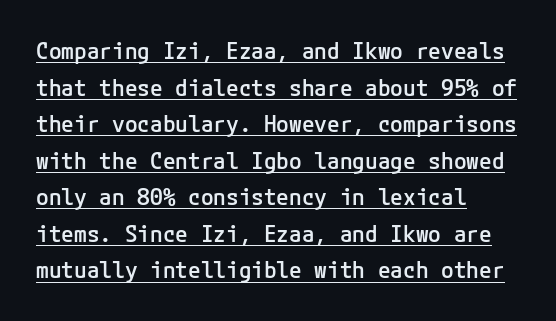
Does the copy run flush right? No — it runs flush left. This sample uses an upright cut, with every glyph sitting square on the baseline. Compared with typical paragraphs, the rows here are spaced about the same. Is the type bold? Partly — it's a semibold, heavier than regular but not fully bold.
